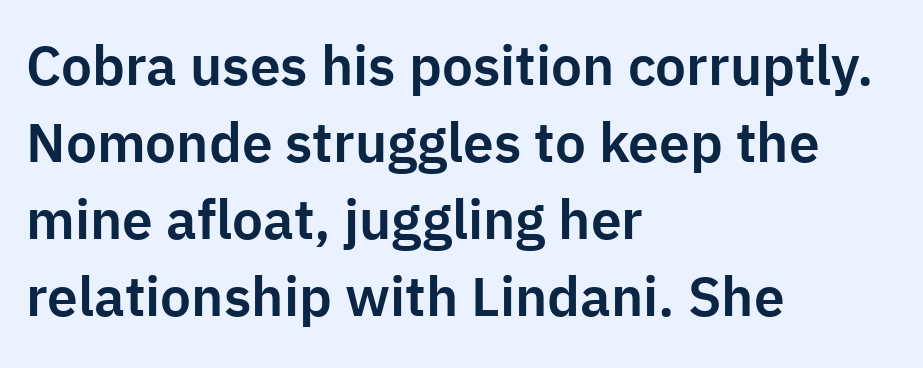
{"serif": "no", "italic": "no", "width": "normal", "stroke_contrast": "low", "x_height": "medium", "monospaced": "no", "underline": "no", "align": "left", "line_spacing": "normal", "line_spacing_ratio": 1.4, "letter_spacing": "normal", "letter_spacing_em": 0.0, "glyph_px": 55}
